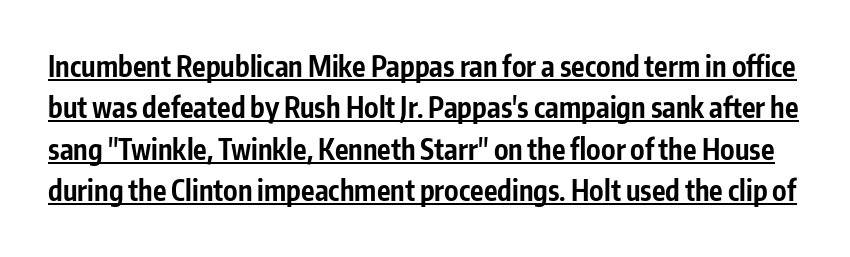
The image shows 28 px bold, condensed sans-serif type, upright; set normal line spacing (1.48x), normal letter spacing, underlined; low stroke contrast and a medium x-height.
